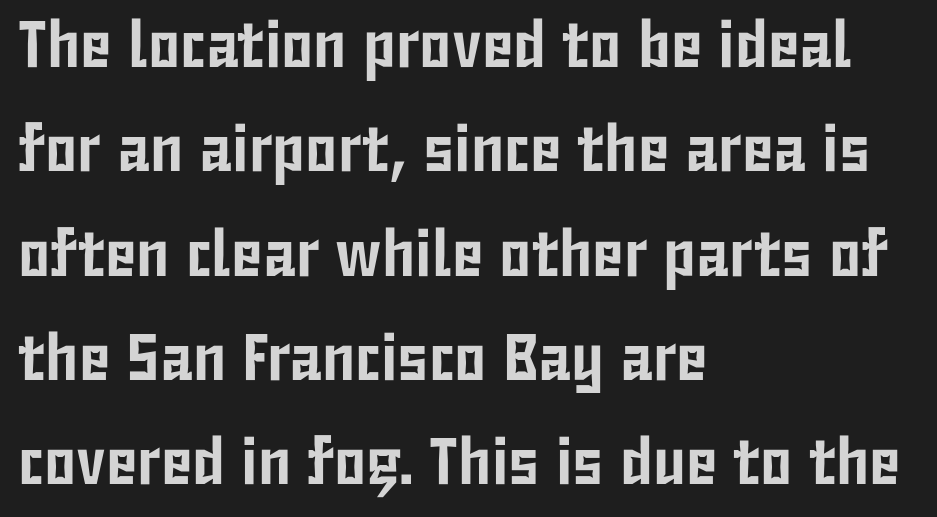
Q: Is the text italic (slanted)? A: No, it is upright.
Q: Is the typeface a serif or a sans-serif typeface? A: Sans-serif.
Q: Is the text underlined? A: No.
Q: How is the paragraph aligned? A: Left-aligned.
Q: Is the spacing between letters normal or unusually wide? A: Normal.
Q: Is the spacing between lines tight, normal or loose? A: Normal.
Q: Width (condensed, normal, or wide)? A: Condensed.
Q: Stroke contrast? A: Low.
Q: x-height? A: Medium.
Q: Monospaced? A: No.
